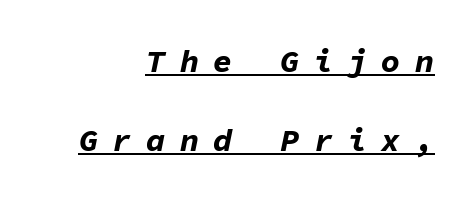
The compositor pushed each line to the right boundary. The string is rendered with underlining switched on. A typesetter would call this heavily tracked-out type. Fixed-width glyphs throughout — classic coding-font behaviour. There's an unmistakable incline to the writing here.
